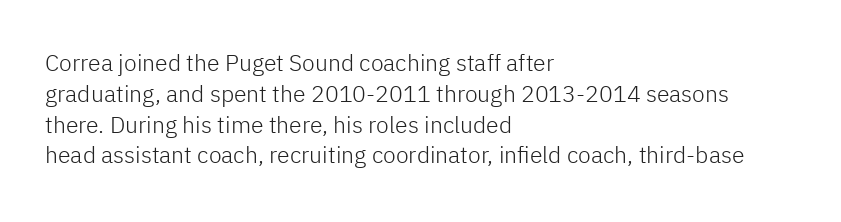
{"italic": "no", "bold": "no", "underline": "no", "align": "left", "line_spacing": "normal", "line_spacing_ratio": 1.34, "letter_spacing": "normal", "letter_spacing_em": 0.0, "glyph_px": 23}
